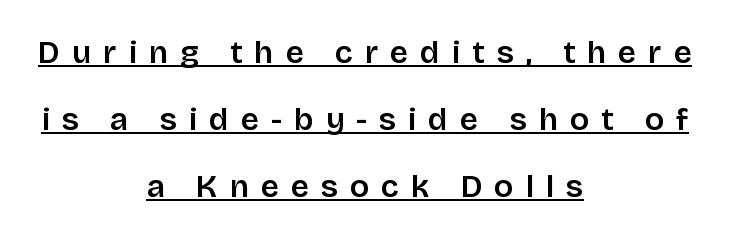
A typographer would call this underscored text. This sample uses a sans-serif face. When letters stand straight like this, we call the style roman or upright. A typesetter would call this proportional, since set widths differ per character.
